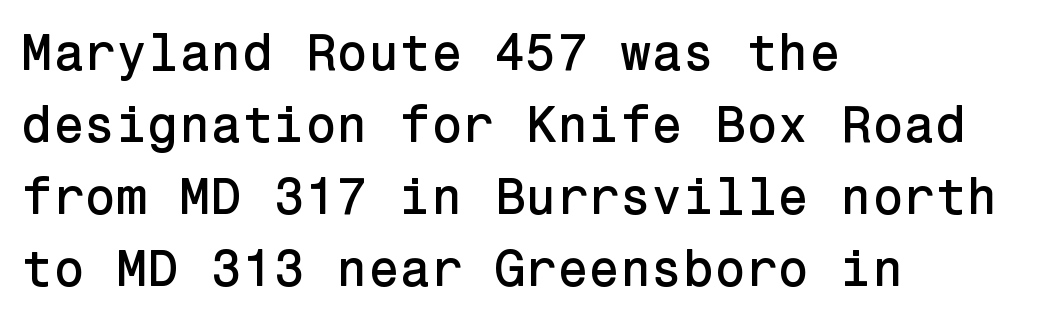
{"serif": "no", "italic": "no", "width": "normal", "stroke_contrast": "low", "x_height": "medium", "underline": "no", "align": "left", "line_spacing": "normal", "line_spacing_ratio": 1.41, "letter_spacing": "normal", "letter_spacing_em": 0.0, "glyph_px": 51}
